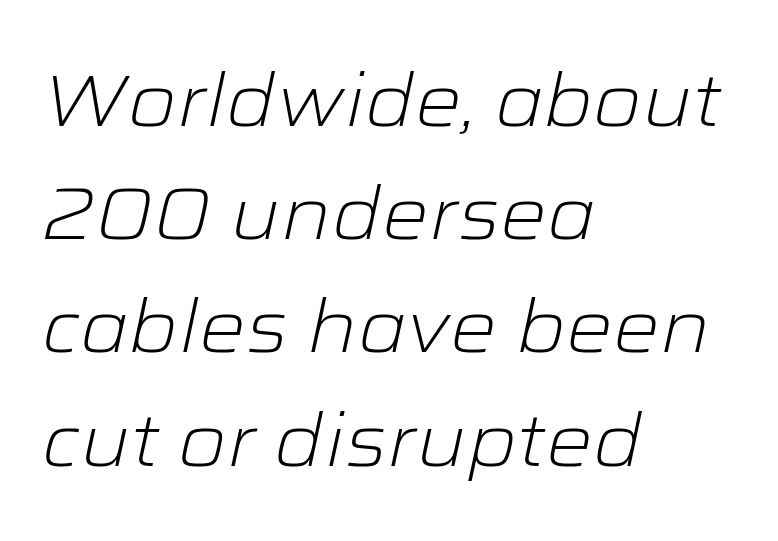
Leading: standard. This sample has the flowing, uneven cadence of proportional lettering. Layout note: lines flush left. The typesetting does not lean heavy: it is not bold. Tracking value appears to be zero — textbook default spacing.
